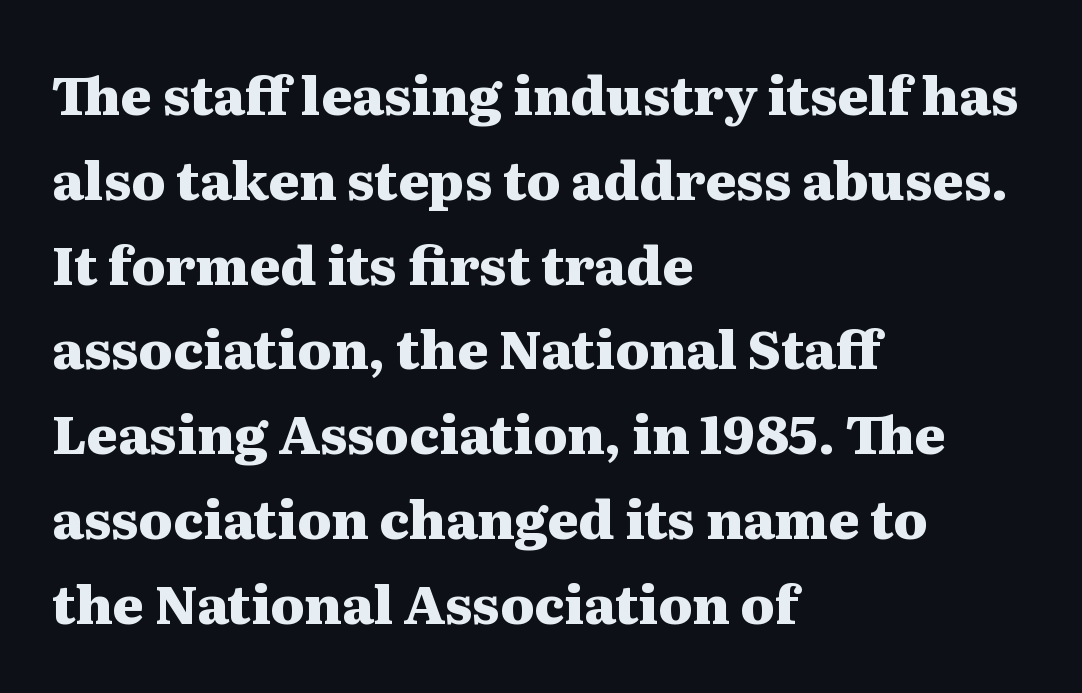
Notice how the stems are strictly vertical — no italics here. The baseline area is clear. The passage shown is typeset with a serif family. Students, this is bold: see how much ink each stroke carries.
